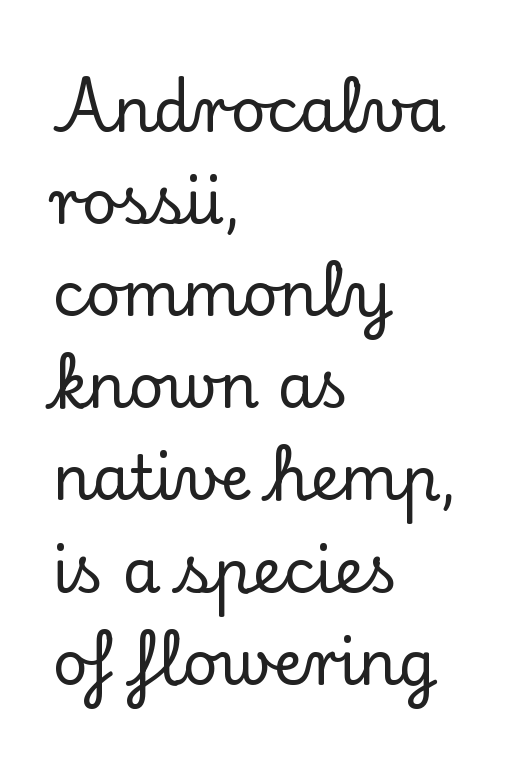
{"serif": "yes", "italic": "no", "width": "normal", "stroke_contrast": "low", "x_height": "small", "monospaced": "no", "underline": "no", "align": "left", "line_spacing": "normal", "line_spacing_ratio": 1.51, "letter_spacing": "normal", "letter_spacing_em": 0.0, "glyph_px": 61}
